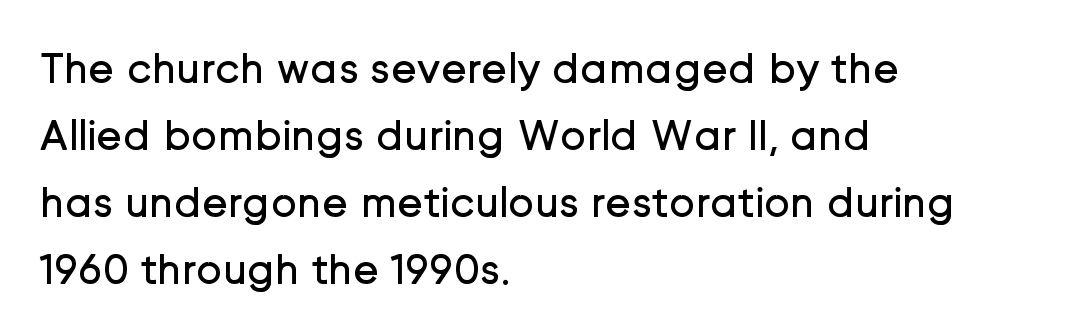
Q: Is the text bold? A: No.
Q: Is the text italic (slanted)? A: No, it is upright.
Q: Is the typeface a serif or a sans-serif typeface? A: Sans-serif.
Q: Is the text underlined? A: No.
Q: How is the paragraph aligned? A: Left-aligned.
Q: Is the spacing between letters normal or unusually wide? A: Normal.
Q: Is the spacing between lines tight, normal or loose? A: Normal.
Q: Width (condensed, normal, or wide)? A: Normal.
Q: Stroke contrast? A: Low.
Q: x-height? A: Medium.
Q: Monospaced? A: No.
